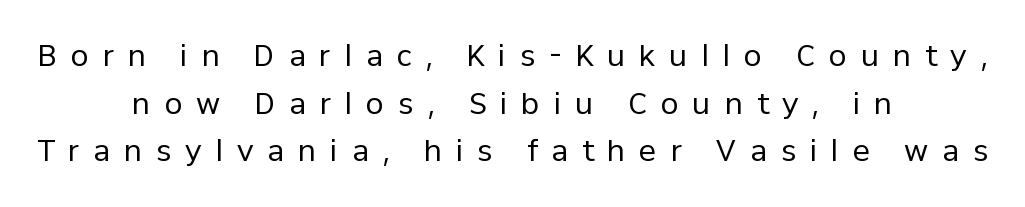
This rendering widens character spacing well past its baseline value. The passage shown is typeset with a sans-serif family. The strokes carry an ordinary text weight at most. No italicization has been applied; the sample stays upright. Both edges are ragged and mirror each other, which tells us the setting is centered. Successive baselines arrive at the customary interval.
